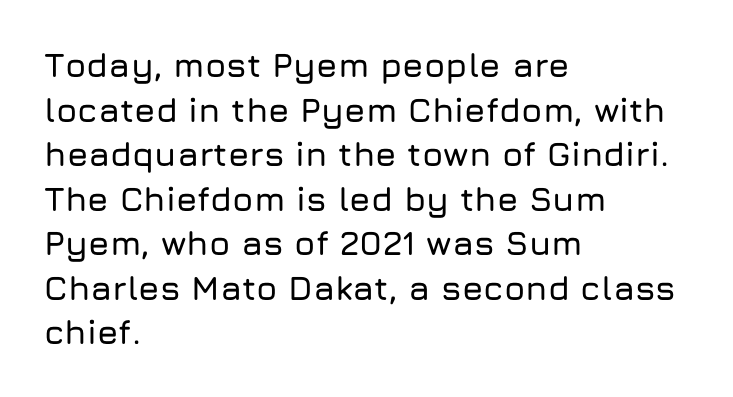
The image shows 34 px sans-serif type, upright; set left-aligned, normal line spacing (1.31x), normal letter spacing, not underlined; low stroke contrast and a medium x-height.
